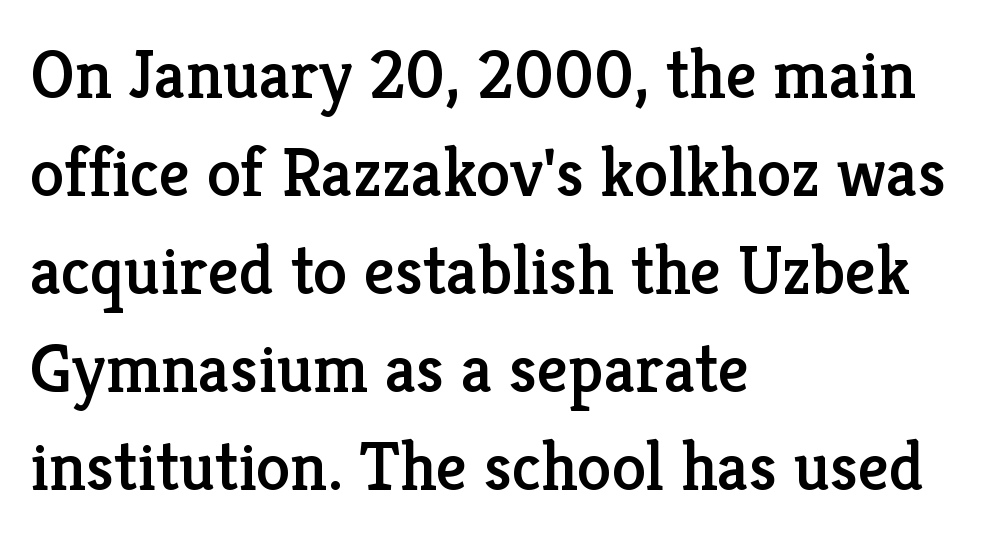
{"serif": "yes", "italic": "no", "width": "normal", "stroke_contrast": "low", "x_height": "medium", "monospaced": "no", "underline": "no", "align": "left", "line_spacing": "normal", "line_spacing_ratio": 1.42, "letter_spacing": "normal", "letter_spacing_em": 0.0, "glyph_px": 69}
